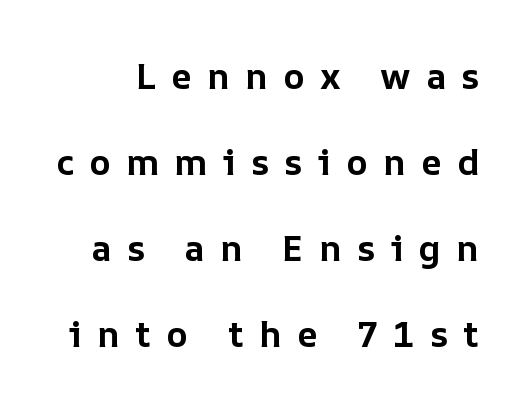
The image shows 36 px bold type, upright; set loose line spacing (2.39x), unusually wide letter spacing (+0.42 em), not underlined; low stroke contrast and a medium x-height.
